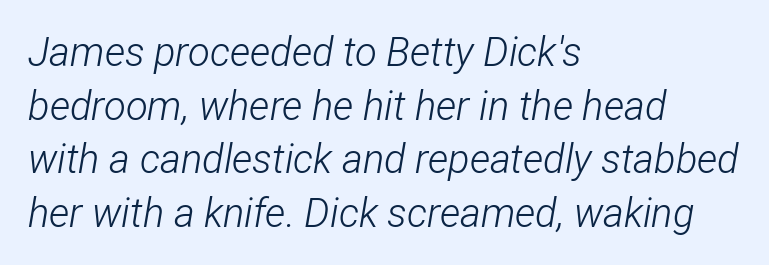
One-word summary of the alignment: left. Tall strokes in this sample are angled rather than plumb. Summary of weight: not heavy and not bold. Is there much room between lines? A standard amount, neither cramped nor airy.
